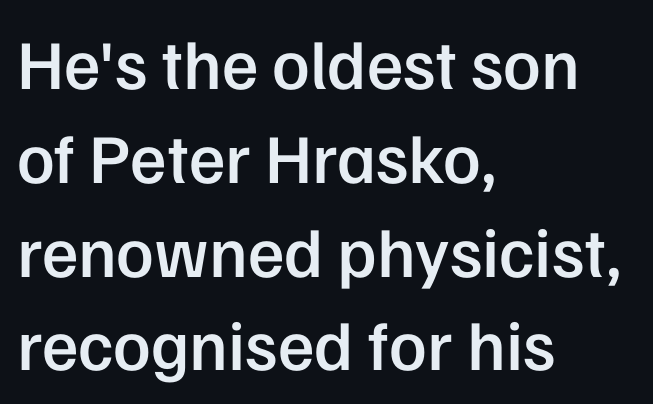
{"serif": "no", "italic": "no", "bold": "semi", "weight": "semibold", "width": "normal", "stroke_contrast": "low", "x_height": "medium", "monospaced": "no", "underline": "no", "align": "left", "line_spacing": "normal", "line_spacing_ratio": 1.34, "letter_spacing": "normal", "letter_spacing_em": 0.0, "glyph_px": 70}
